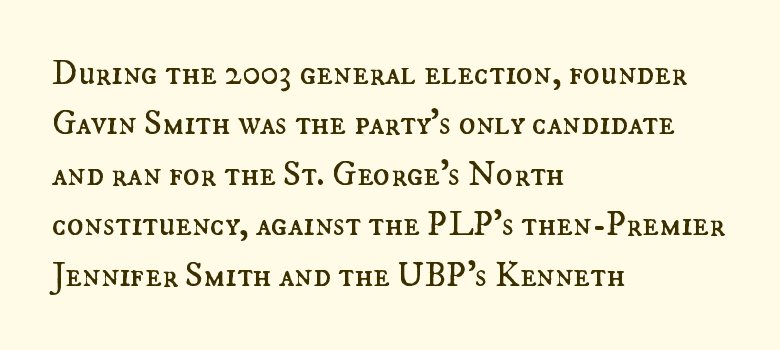
The image shows 35 px regular-weight type, upright; set left-aligned, normal line spacing (1.44x), normal letter spacing, not underlined; medium stroke contrast and a small x-height.
